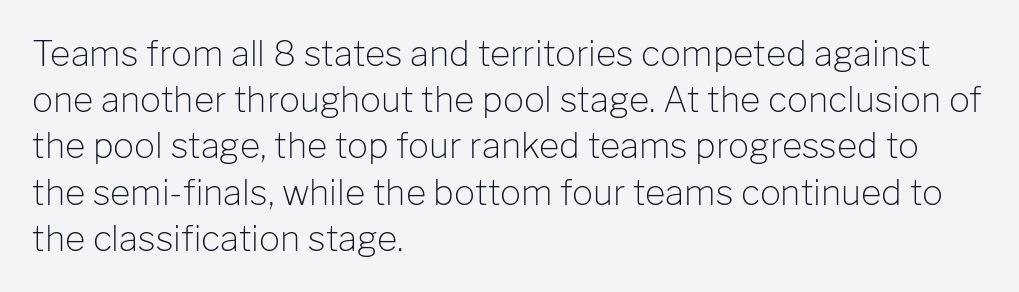
The image shows 35 px light sans-serif type, upright; set left-aligned, normal line spacing (1.32x), normal letter spacing, not underlined; low stroke contrast and a medium x-height.
